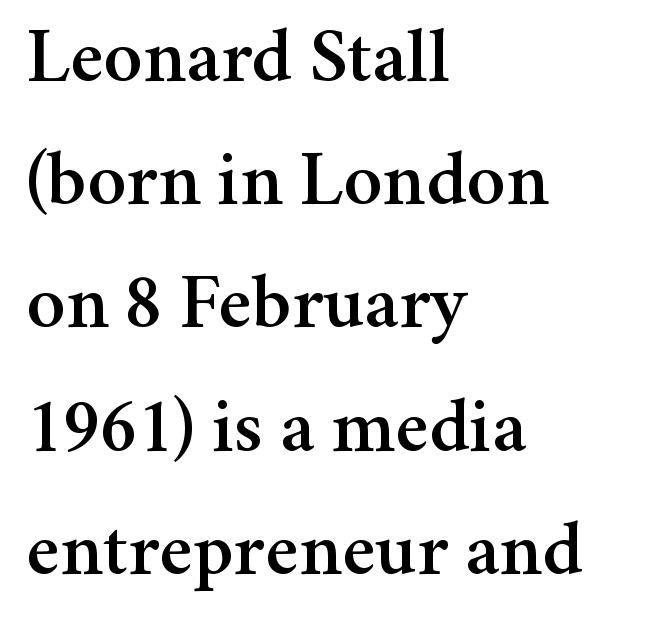
Nothing unusual about the tracking: characters are spaced as the font intends. Summary of vertical rhythm: regular, with standard interline spacing. The gap between lines stays unmarked. The lettering stays uniformly vertical, giving the passage a roman look. Here the designer chose a conventional face with non-uniform glyph widths. Examine the stroke ends and you'll spot serifs.
